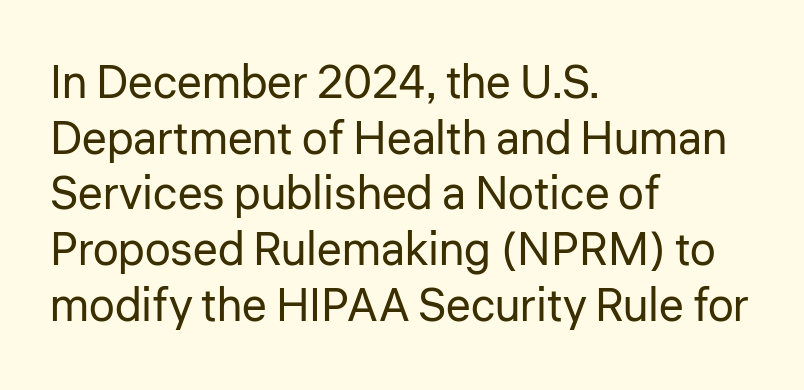
The compositor pushed each line to the left boundary. In terms of posture, this sample is upright. This rendering features lettering with no underline. Weight: not bold — regular or lighter. Caption: standard tracking, unaltered.
